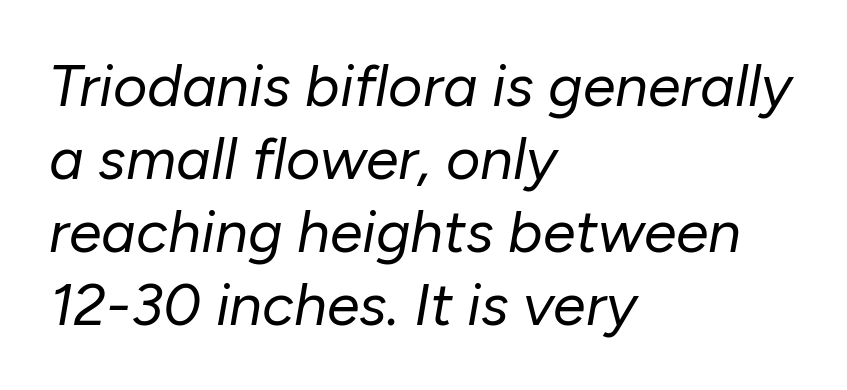
The image shows 59 px regular-weight type, italic (leaning right); set left-aligned, line spacing 1.24x, normal letter spacing, not underlined; low stroke contrast and a medium x-height.
